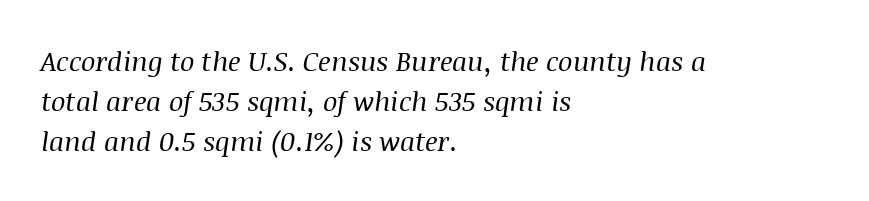
This is not heavy type; no bold has been used. Italic? Definitely — the glyphs are oblique. Inter-character spacing is left at the font's built-in metrics. Left-aligned paragraph, ragged on the right. The leading is moderate, giving the passage an even texture.
